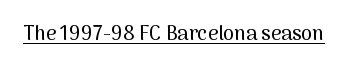
{"italic": "no", "underline": "yes", "letter_spacing": "normal", "letter_spacing_em": 0.0, "glyph_px": 20}
